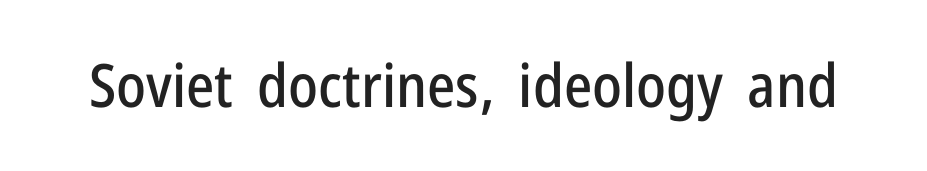
{"serif": "no", "italic": "no", "width": "condensed", "stroke_contrast": "low", "x_height": "medium", "monospaced": "no", "underline": "no", "letter_spacing": "normal", "letter_spacing_em": 0.0, "glyph_px": 60}
